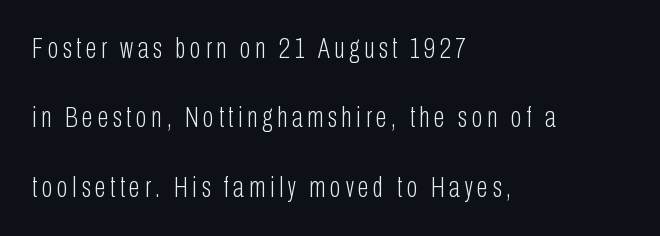
{"serif": "no", "italic": "no", "bold": "no", "weight": "light", "width": "condensed", "stroke_contrast": "low", "x_height": "medium", "monospaced": "no", "underline": "no", "align": "left", "line_spacing": "loose", "line_spacing_ratio": 2.39, "glyph_px": 29}
